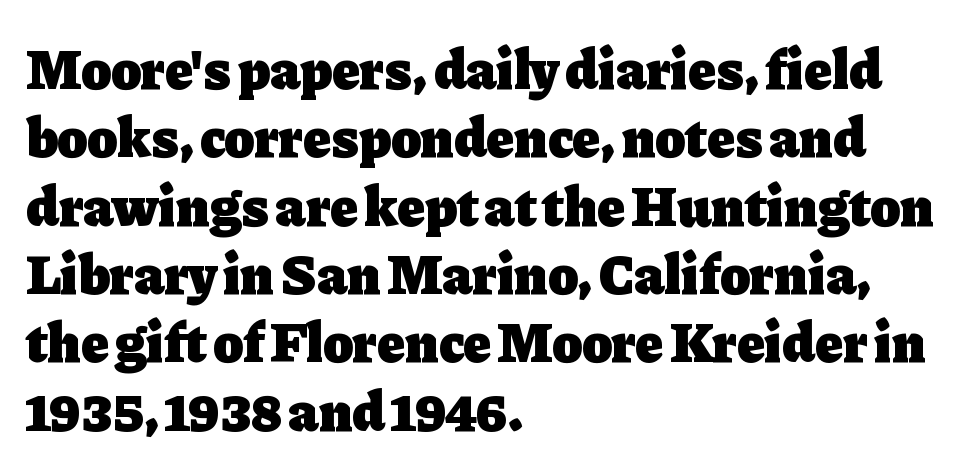
Every character sits straight up, as roman type does. The face used here is proportionally spaced, like ordinary book or web type. Look at the bottom of the vertical strokes: they flare into serifs here. The passage shown is emphatically bold.
